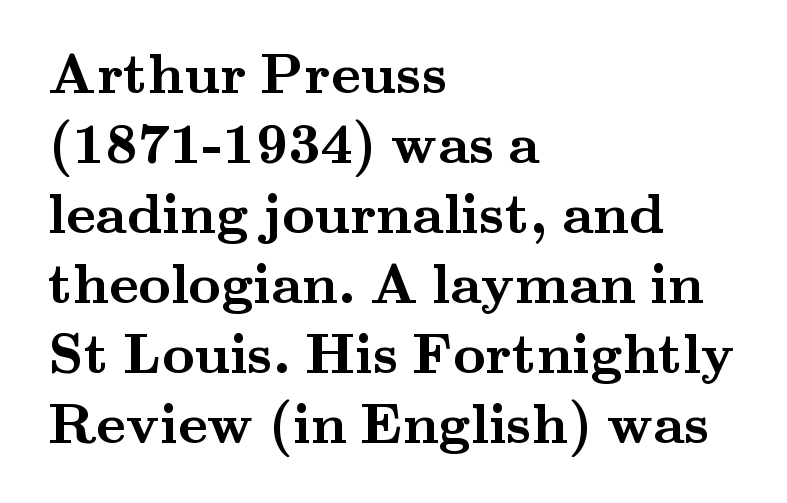
The image shows 56 px semibold, wide serif type, upright; set left-aligned, normal line spacing (1.25x), normal letter spacing, not underlined; medium stroke contrast and a small x-height.
